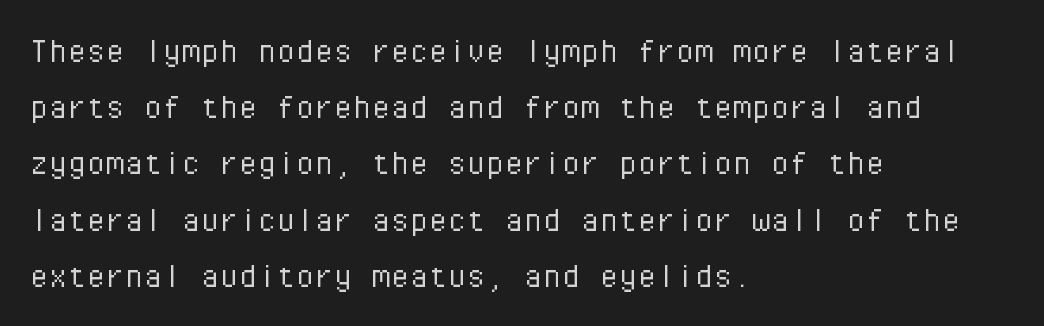
Q: Is the text bold? A: No.
Q: Is the text italic (slanted)? A: No, it is upright.
Q: Is the typeface a serif or a sans-serif typeface? A: Sans-serif.
Q: Is the text underlined? A: No.
Q: How is the paragraph aligned? A: Left-aligned.
Q: Is the spacing between letters normal or unusually wide? A: Normal.
Q: Is the spacing between lines tight, normal or loose? A: Normal.
Q: Width (condensed, normal, or wide)? A: Normal.
Q: Stroke contrast? A: Low.
Q: x-height? A: Medium.
Q: Monospaced? A: Yes.
